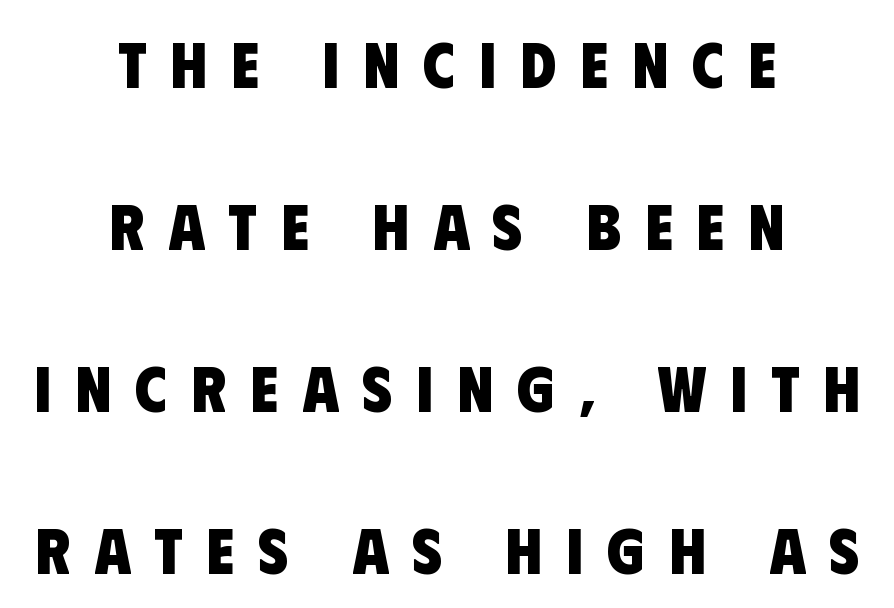
The face used here is proportionally spaced, like ordinary book or web type. Check under the words: just untouched page. The rendering uses a bold face; every stroke is thick and dark. Layout note: lines centered. Vertically, the passage feels expansive, rows floating well apart.
